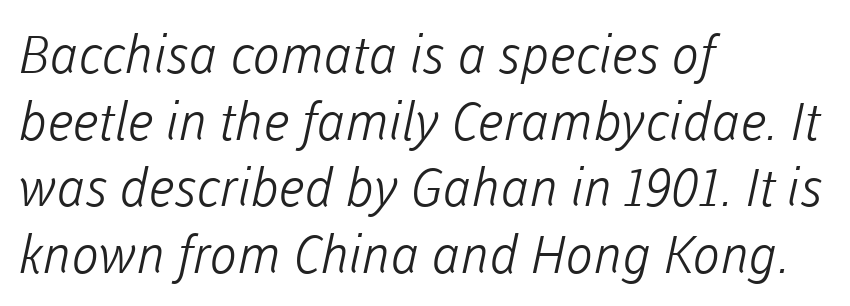
Q: Is the text bold? A: No.
Q: Is the typeface a serif or a sans-serif typeface? A: Sans-serif.
Q: Is the text underlined? A: No.
Q: How is the paragraph aligned? A: Left-aligned.
Q: Is the spacing between letters normal or unusually wide? A: Normal.
Q: Is the spacing between lines tight, normal or loose? A: Normal.
Q: Width (condensed, normal, or wide)? A: Normal.
Q: Stroke contrast? A: Low.
Q: x-height? A: Medium.
Q: Monospaced? A: No.
